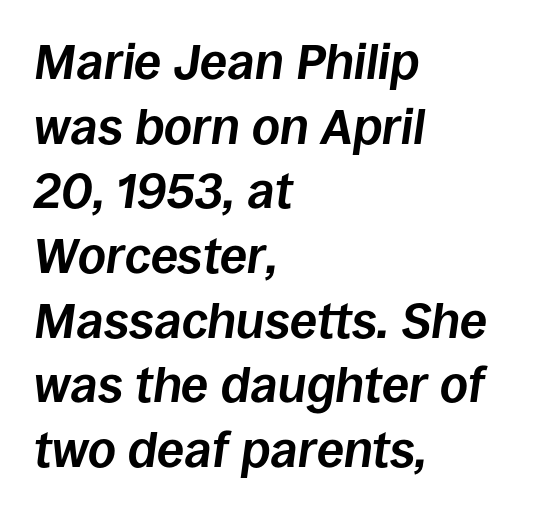
{"italic": "yes", "lean": "right", "slant_degrees": 8, "bold": "yes", "weight": "bold", "width": "normal", "stroke_contrast": "low", "x_height": "large", "monospaced": "no", "underline": "no", "align": "left", "line_spacing": "normal", "line_spacing_ratio": 1.32, "letter_spacing": "normal", "letter_spacing_em": 0.0, "glyph_px": 49}
